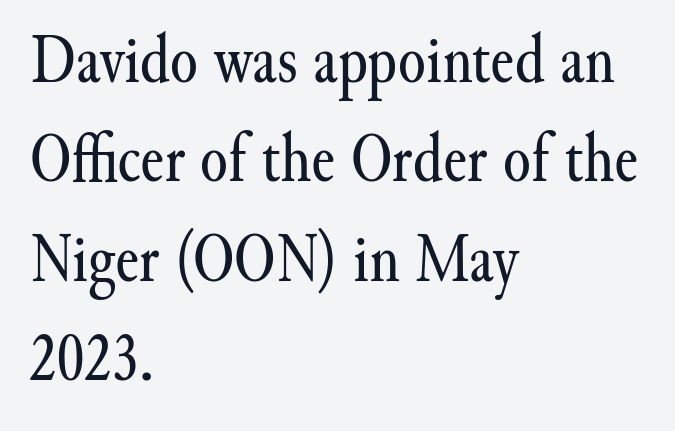
The image shows 71 px regular-weight serif type, upright; set left-aligned, normal line spacing (1.4x), normal letter spacing, not underlined; medium stroke contrast and a small x-height.
